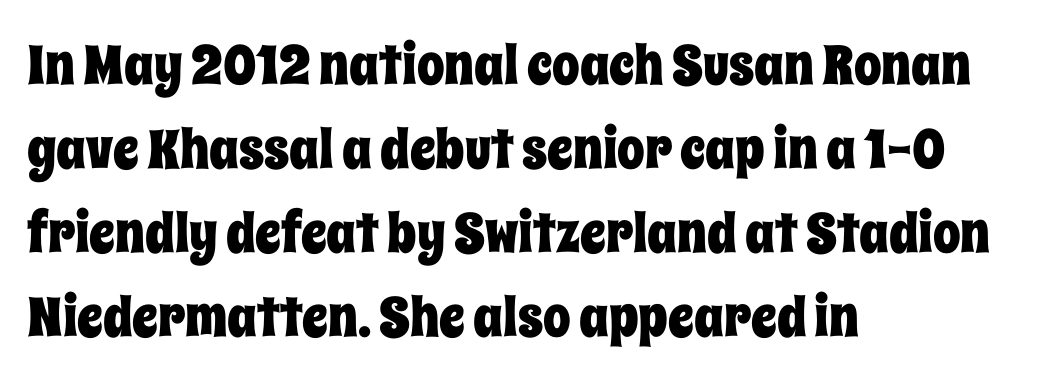
This sample keeps an unexceptional amount of space between lines. Short note: letters normally spaced. Designer's note — italics off, roman on. This sample has the flowing, uneven cadence of proportional lettering. The zone under the glyphs is completely vacant.
